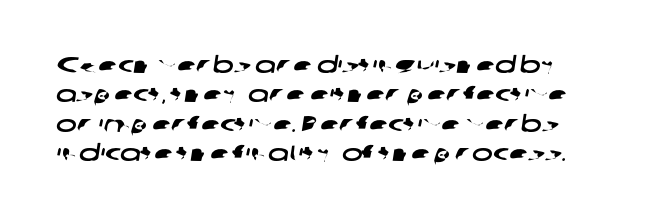
Honestly, the letter spacing is just normal — you wouldn't notice it. Line spacing here is normal. The baseline area is clear.
